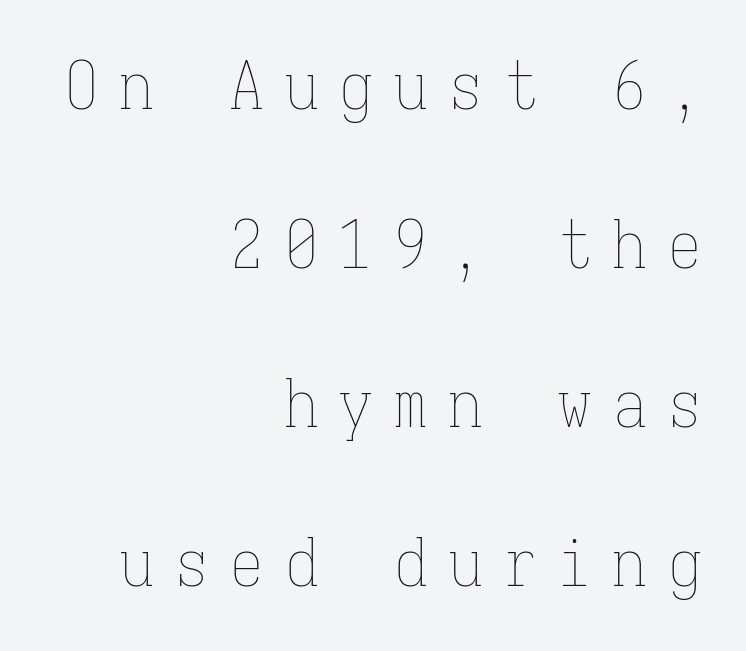
The image shows 66 px thin, condensed type, upright, monospaced; set right-aligned, loose line spacing (2.41x), unusually wide letter spacing (+0.33 em), not underlined; low stroke contrast and a medium x-height.
